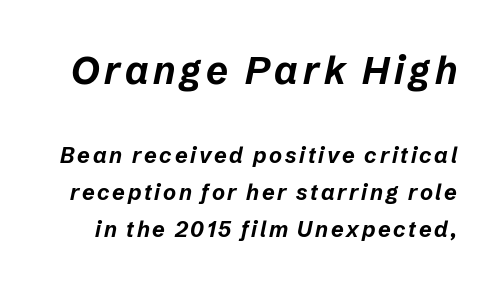
Q: Is the text bold? A: Yes.
Q: Is the text italic (slanted)? A: Yes, it leans right by about 12 degrees.
Q: Is the text underlined? A: No.
Q: Is the spacing between lines tight, normal or loose? A: Normal.
Q: Which block of text is set in a larger size, the first (top) or the second (bottom)? A: The first (top) one.
Q: Width (condensed, normal, or wide)? A: Normal.
Q: Stroke contrast? A: Low.
Q: x-height? A: Medium.
Q: Monospaced? A: No.
